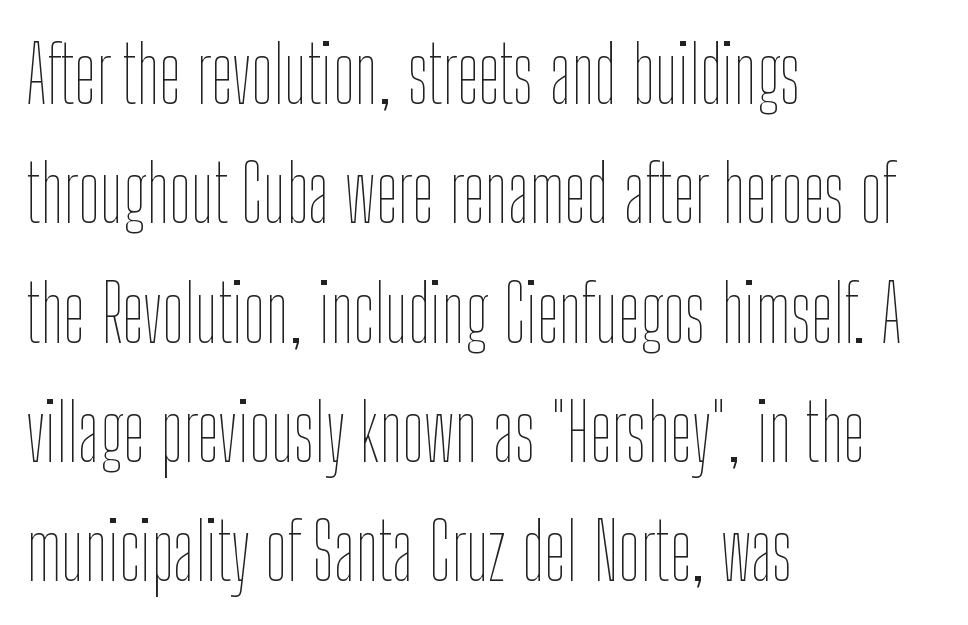
The image shows 79 px thin, condensed type, upright; set left-aligned, normal line spacing (1.51x), normal letter spacing, not underlined; low stroke contrast and a medium x-height.
